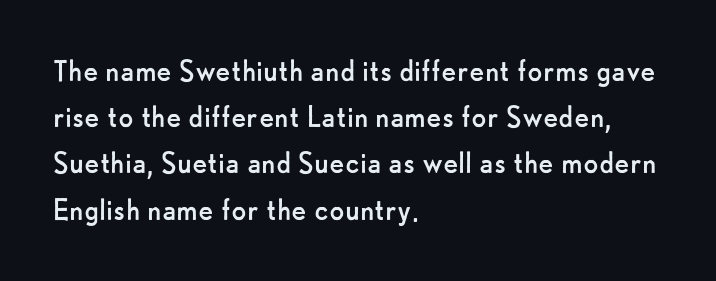
This is not heavy type; no bold has been used. Evenly set lines give the paragraph a standard silhouette. Clear beneath every line of the passage. Looks like regular typesetting: each glyph gets only the width it needs.
